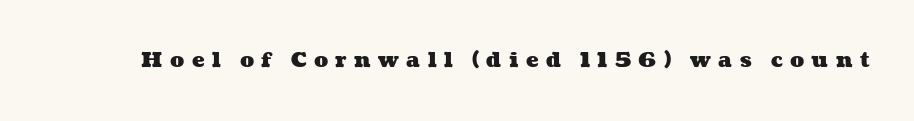
Just letters on the line, the space beneath them empty. Emphasis by weight is at full strength: bold. This sample uses expanded letter spacing, leaving extra air between glyphs.
